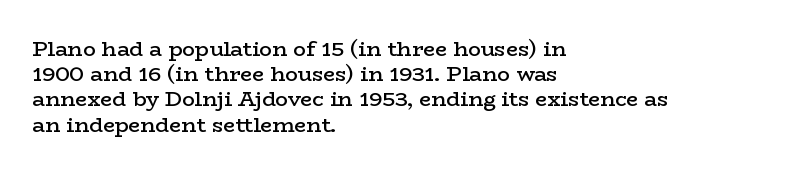
{"italic": "no", "bold": "semi", "underline": "no", "align": "left", "line_spacing_ratio": 1.2, "letter_spacing": "normal", "letter_spacing_em": 0.0, "glyph_px": 21}
